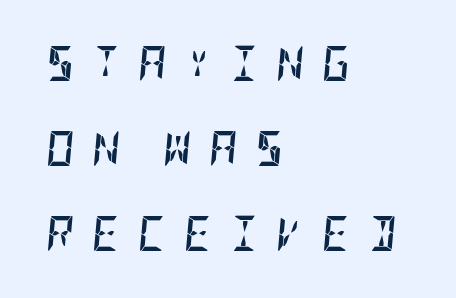
The image shows 35 px semibold, condensed type, italic (leaning right); set left-aligned, loose line spacing (2.43x), unusually wide letter spacing (+0.5 em), not underlined; low stroke contrast and a large x-height.
